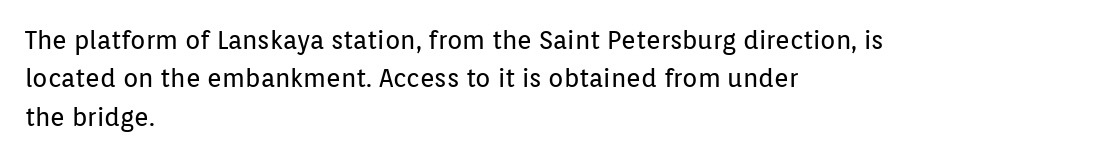
This sample uses an upright cut, with every glyph sitting square on the baseline. The string is rendered with underlining switched off. Tracking value appears to be zero — textbook default spacing. The lines in this sample share a left origin and differ only in where they stop. Vertical spacing — default.
